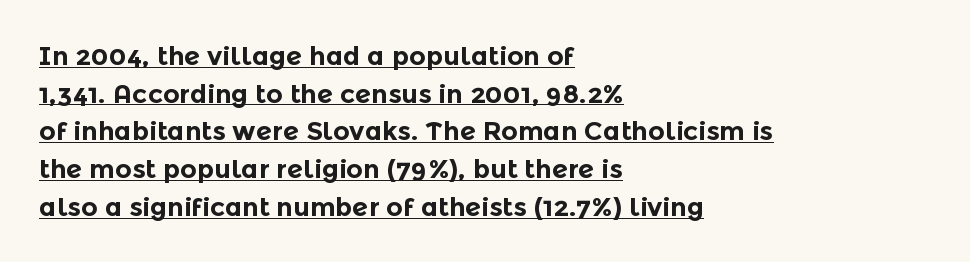
The image shows 26 px bold type, upright; set left-aligned, normal line spacing (1.45x), normal letter spacing, underlined.
